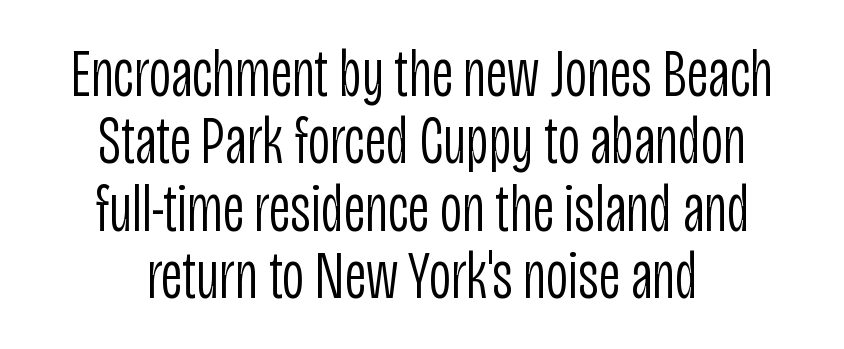
Q: Is the text bold? A: No.
Q: Is the text italic (slanted)? A: No, it is upright.
Q: Is the typeface a serif or a sans-serif typeface? A: Sans-serif.
Q: Is the text underlined? A: No.
Q: How is the paragraph aligned? A: Centered.
Q: Is the spacing between letters normal or unusually wide? A: Normal.
Q: Is the spacing between lines tight, normal or loose? A: Tight.
Q: Width (condensed, normal, or wide)? A: Condensed.
Q: Stroke contrast? A: Low.
Q: x-height? A: Large.
Q: Monospaced? A: No.
